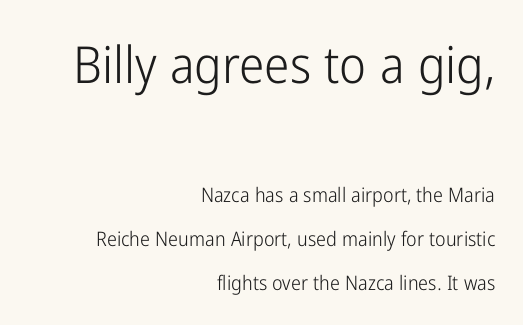
A flush-right, rag-left setting is used for this passage. Here the first block reads like a headline and the second like body copy. Ink coverage per letter is moderate at most. There is no visible air inserted between adjacent glyphs. Has an underline been added? It has not. Interline gaps are noticeably wide in this sample.
